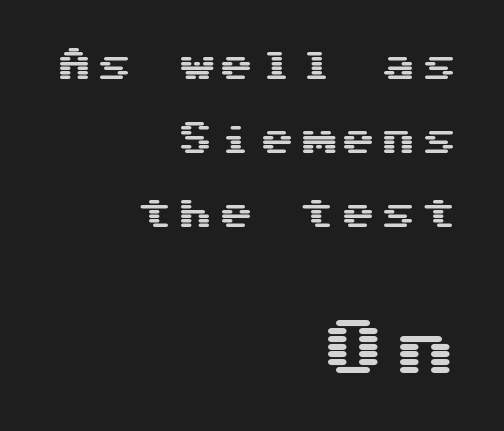
This sample trades compactness for vertical openness between lines. This layout puts the modest block above and the oversized block below. This is sans-serif lettering, the kind often seen on screens and signage. Teacher's note: observe the even right margin — that is flush-right alignment. Any mark beneath the type? The region is blank. When letters stand straight like this, we call the style roman or upright.
